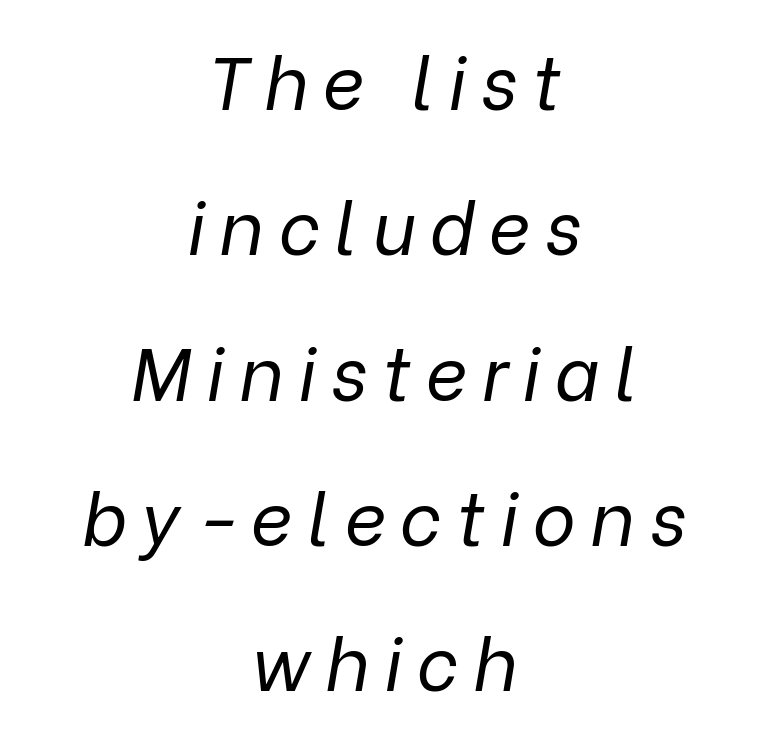
The image shows 73 px regular-weight type, italic (leaning right); set centered, loose line spacing (1.99x), unusually wide letter spacing (+0.2 em), not underlined; low stroke contrast and a medium x-height.
